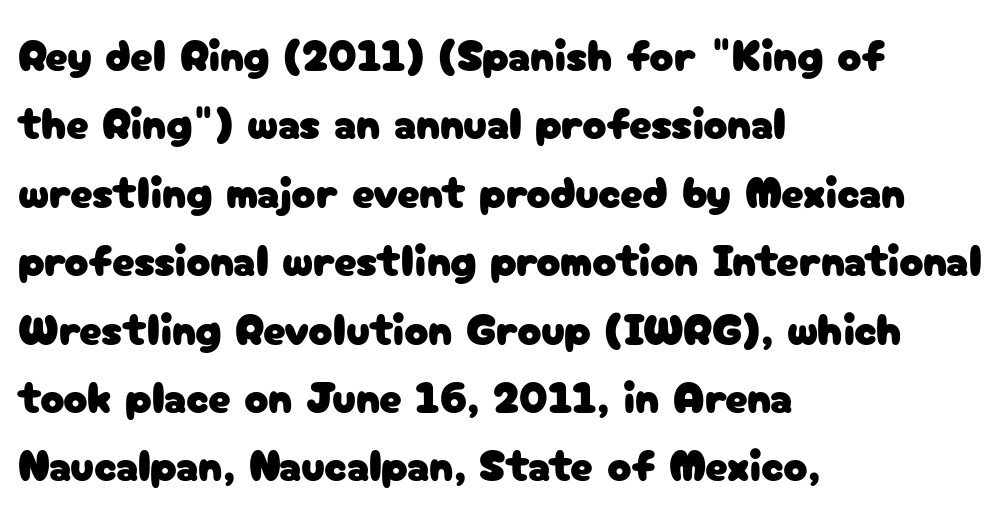
Q: Is the text italic (slanted)? A: No, it is upright.
Q: Is the typeface a serif or a sans-serif typeface? A: Sans-serif.
Q: Is the text underlined? A: No.
Q: How is the paragraph aligned? A: Left-aligned.
Q: Is the spacing between letters normal or unusually wide? A: Normal.
Q: Is the spacing between lines tight, normal or loose? A: Normal.
Q: Width (condensed, normal, or wide)? A: Normal.
Q: Stroke contrast? A: Low.
Q: x-height? A: Medium.
Q: Monospaced? A: No.
